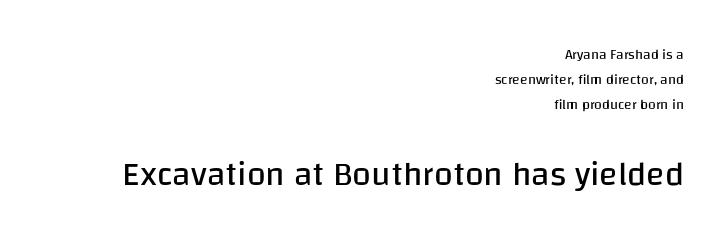
{"serif": "no", "italic": "no", "bold": "no", "weight": "regular", "width": "normal", "stroke_contrast": "low", "x_height": "large", "monospaced": "no", "underline": "no", "align": "right", "line_spacing_ratio": 1.78, "letter_spacing": "normal", "letter_spacing_em": 0.0, "larger_block": "second", "size_ratio": 2.43, "glyph_px": 34}
